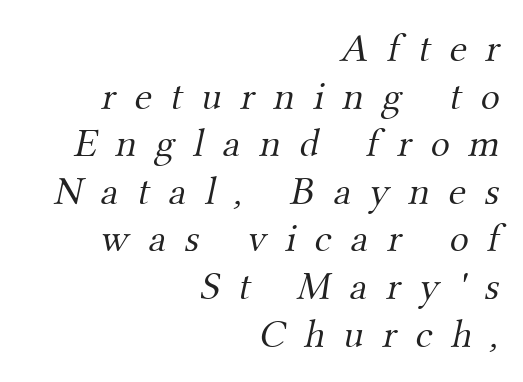
Beneath every word, the page is bare. Short note: letters widely spaced. Typeset ragged left — the right edge is the straight one. Old-style or modern, the face here clearly has serifs.
